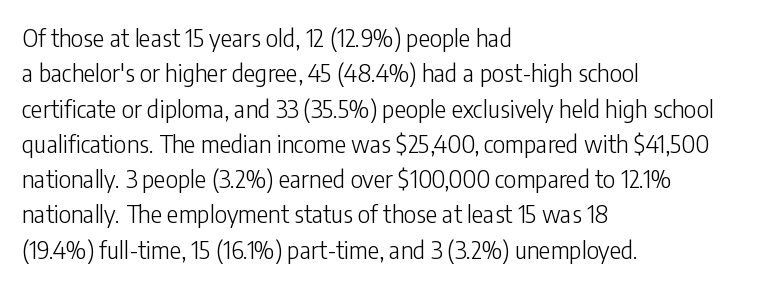
{"italic": "no", "bold": "no", "underline": "no", "align": "left", "line_spacing": "normal", "line_spacing_ratio": 1.47, "letter_spacing": "normal", "letter_spacing_em": 0.0, "glyph_px": 24}
